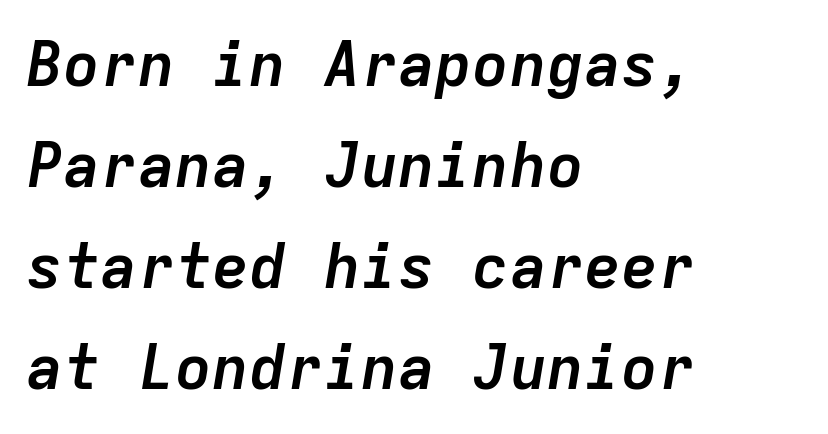
The image shows 62 px semibold type, italic (leaning right), monospaced; set left-aligned, normal line spacing (1.63x), normal letter spacing, not underlined; low stroke contrast and a medium x-height.
